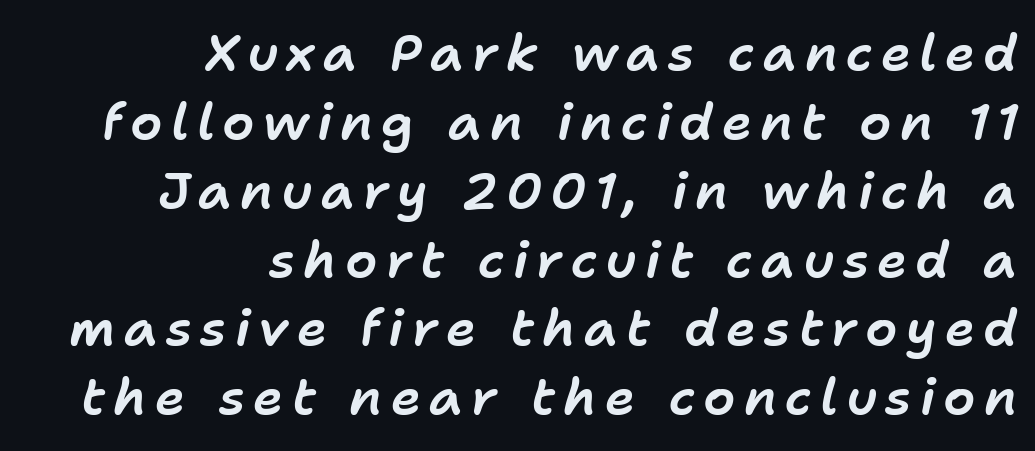
Italic: yes, the glyphs are oblique. The lines sit at an ordinary, default distance from one another. Looks like regular typesetting: each glyph gets only the width it needs. Each row of text sits above clean, open space.
